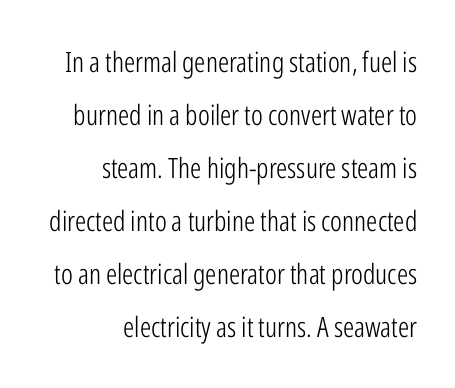
The image shows 28 px light, condensed sans-serif type, upright; set right-aligned, line spacing 1.89x, normal letter spacing, not underlined; low stroke contrast and a medium x-height.
